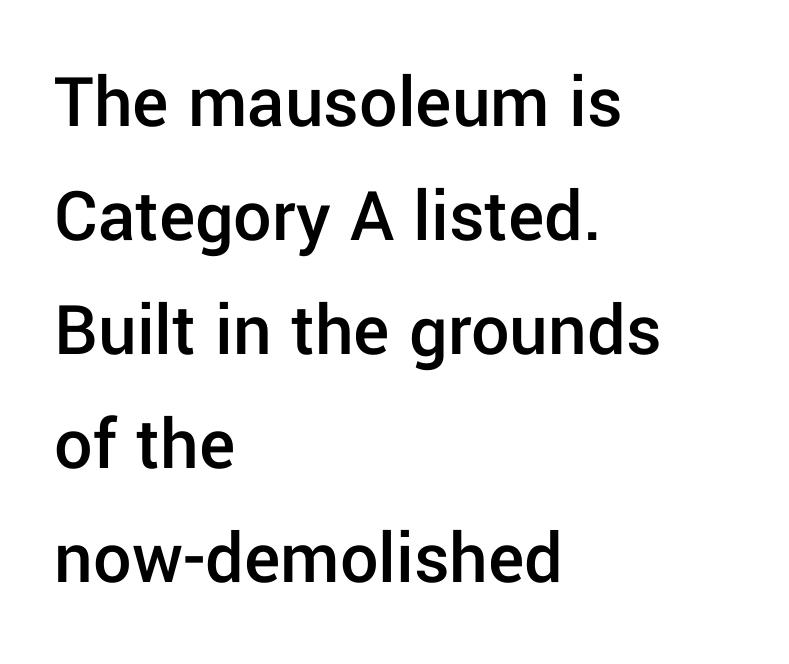
The image shows 76 px semibold sans-serif type, upright; set left-aligned, normal line spacing (1.5x), normal letter spacing, not underlined; low stroke contrast and a medium x-height.
